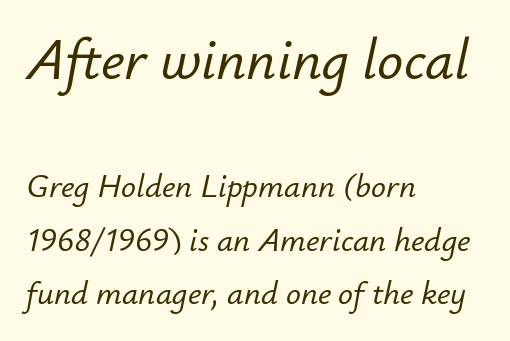
Nothing unusual about the tracking: characters are spaced as the font intends. The vertical gap from one line to the next is medium. Typeset ragged right — the left edge is the straight one. In this sample the first text group is rendered at the bigger scale. You could not count columns in this text — the font is proportionally spaced. A typesetter would mark this as italic.
